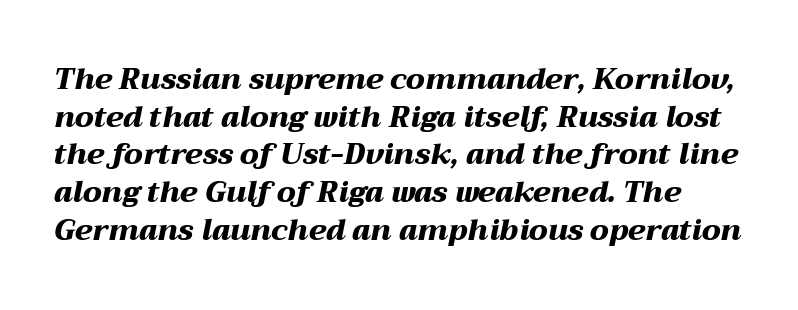
Q: Is the text bold? A: Yes.
Q: Is the text italic (slanted)? A: Yes, it leans right by about 12 degrees.
Q: Is the text underlined? A: No.
Q: Is the spacing between letters normal or unusually wide? A: Normal.
Q: Is the spacing between lines tight, normal or loose? A: Normal.
Q: Width (condensed, normal, or wide)? A: Wide.
Q: Stroke contrast? A: Medium.
Q: x-height? A: Medium.
Q: Monospaced? A: No.
